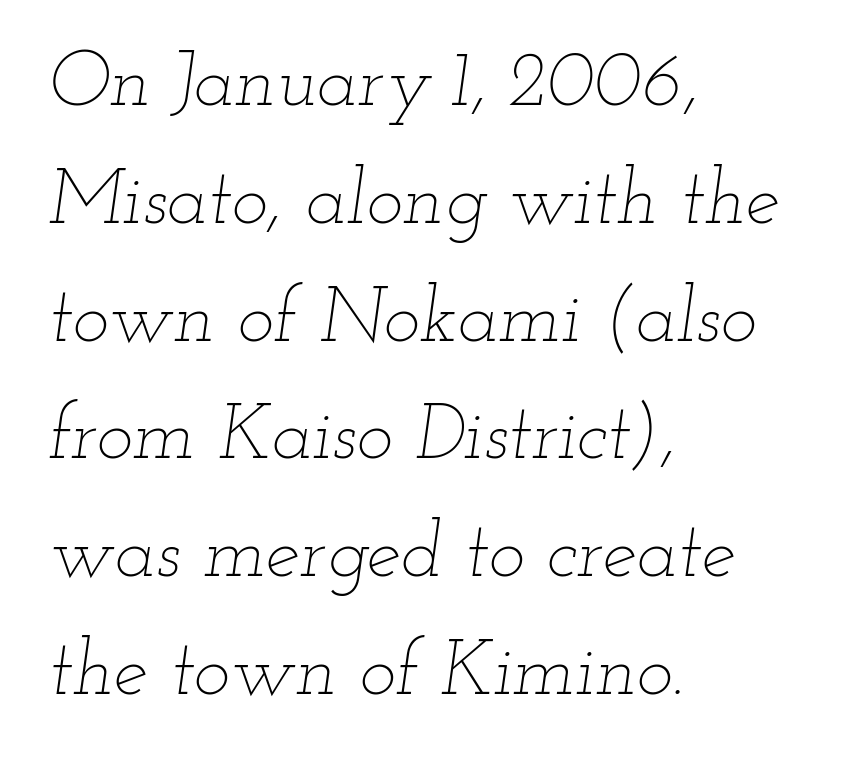
{"italic": "yes", "lean": "right", "slant_degrees": 12, "bold": "no", "weight": "thin", "width": "wide", "stroke_contrast": "low", "x_height": "small", "monospaced": "no", "underline": "no", "align": "left", "line_spacing": "normal", "line_spacing_ratio": 1.53, "letter_spacing": "normal", "letter_spacing_em": 0.0, "glyph_px": 77}
